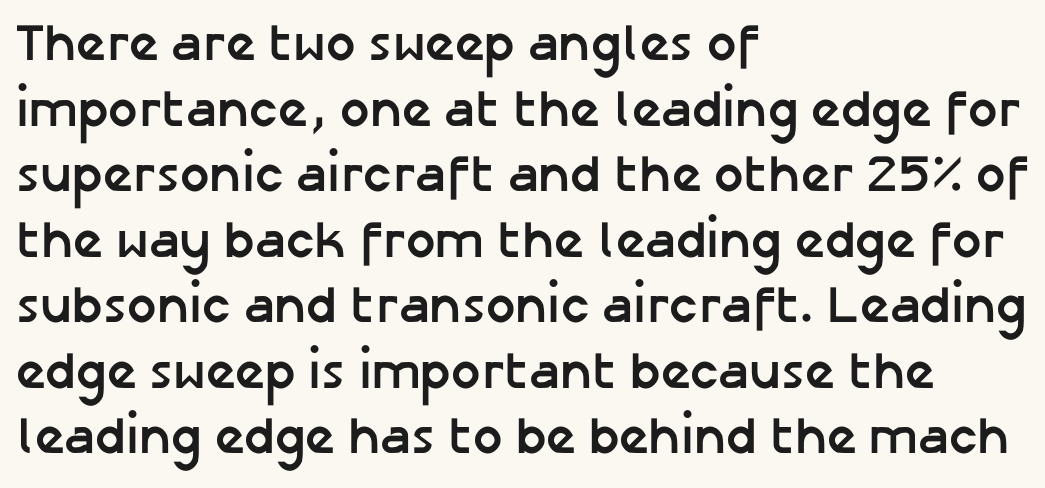
Q: Is the text bold? A: Yes.
Q: Is the text italic (slanted)? A: No, it is upright.
Q: Is the typeface a serif or a sans-serif typeface? A: Sans-serif.
Q: Is the text underlined? A: No.
Q: How is the paragraph aligned? A: Left-aligned.
Q: Is the spacing between letters normal or unusually wide? A: Normal.
Q: Is the spacing between lines tight, normal or loose? A: Normal.
Q: Width (condensed, normal, or wide)? A: Normal.
Q: Stroke contrast? A: Low.
Q: x-height? A: Medium.
Q: Monospaced? A: No.
